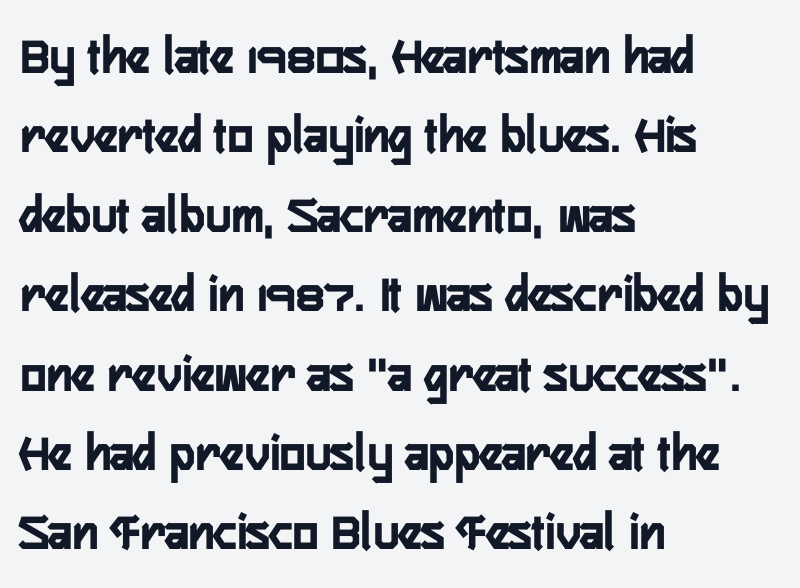
{"serif": "no", "italic": "no", "bold": "yes", "weight": "semibold", "width": "condensed", "stroke_contrast": "low", "x_height": "medium", "monospaced": "no", "underline": "no", "align": "left", "line_spacing": "normal", "line_spacing_ratio": 1.47, "letter_spacing": "normal", "letter_spacing_em": 0.0, "glyph_px": 54}
